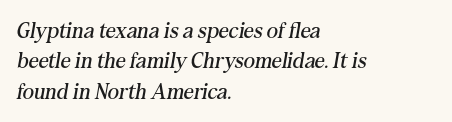
Q: Is the text bold? A: No.
Q: Is the text italic (slanted)? A: Yes, it leans right by about 10 degrees.
Q: Is the text underlined? A: No.
Q: How is the paragraph aligned? A: Left-aligned.
Q: Is the spacing between letters normal or unusually wide? A: Normal.
Q: Is the spacing between lines tight, normal or loose? A: Normal.
